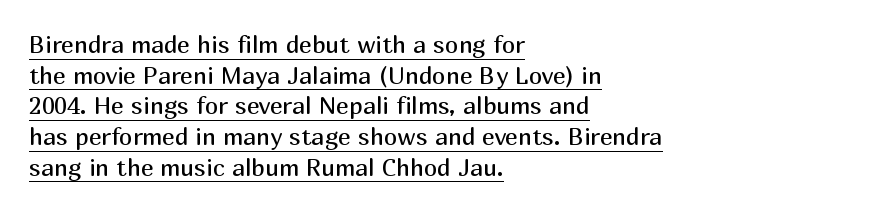
{"italic": "no", "bold": "no", "underline": "yes", "align": "left", "line_spacing": "normal", "line_spacing_ratio": 1.28, "letter_spacing": "normal", "letter_spacing_em": 0.0, "glyph_px": 24}
